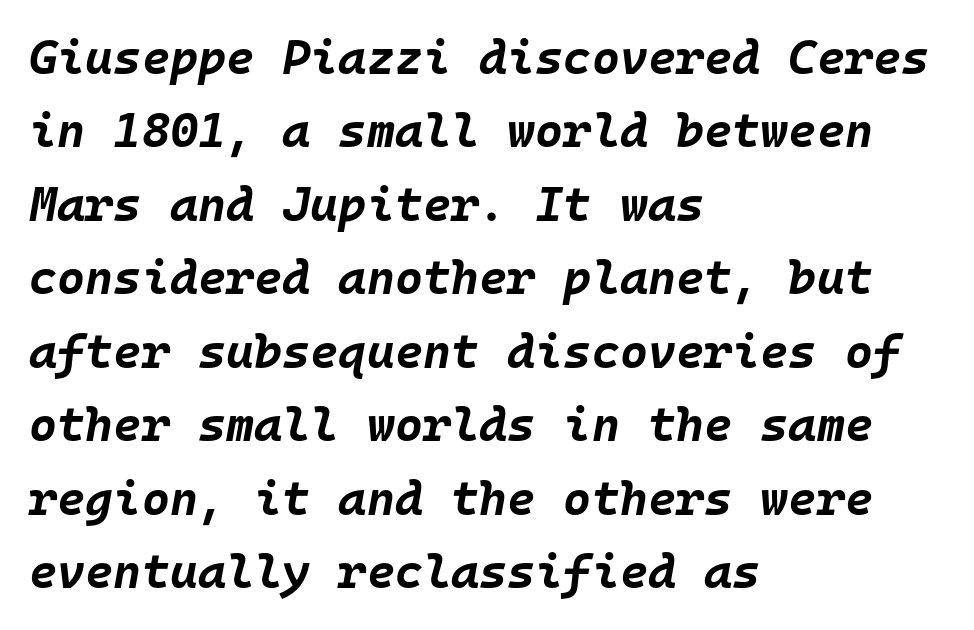
{"italic": "yes", "lean": "right", "slant_degrees": 10, "bold": "yes", "weight": "bold", "width": "normal", "stroke_contrast": "low", "x_height": "large", "monospaced": "yes", "underline": "no", "align": "left", "line_spacing": "normal", "line_spacing_ratio": 1.53, "letter_spacing": "normal", "letter_spacing_em": 0.0, "glyph_px": 48}
